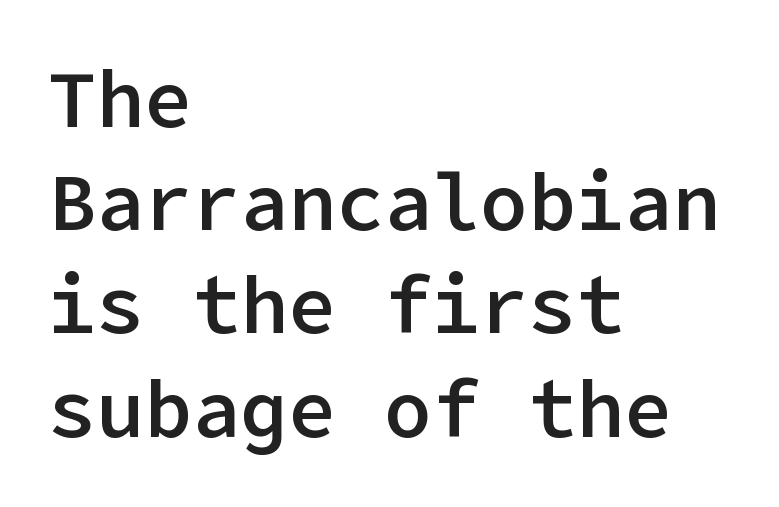
{"serif": "no", "italic": "no", "bold": "semi", "weight": "semibold", "width": "normal", "stroke_contrast": "low", "x_height": "medium", "underline": "no", "align": "left", "line_spacing": "normal", "line_spacing_ratio": 1.29, "letter_spacing": "normal", "letter_spacing_em": 0.0, "glyph_px": 80}
